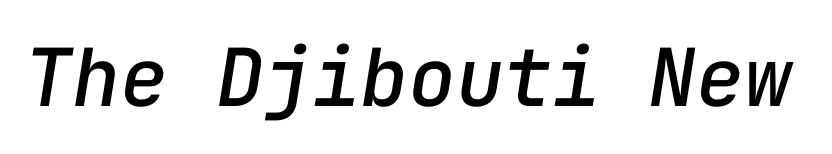
Q: Is the text italic (slanted)? A: Yes, it leans right by about 9 degrees.
Q: Is the text underlined? A: No.
Q: Is the spacing between letters normal or unusually wide? A: Normal.
Q: Width (condensed, normal, or wide)? A: Normal.
Q: Stroke contrast? A: Low.
Q: x-height? A: Medium.
Q: Monospaced? A: Yes.
